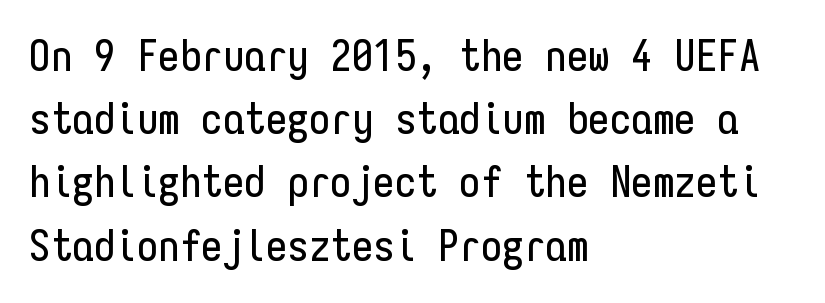
Q: Is the text italic (slanted)? A: No, it is upright.
Q: Is the typeface a serif or a sans-serif typeface? A: Sans-serif.
Q: Is the text underlined? A: No.
Q: How is the paragraph aligned? A: Left-aligned.
Q: Is the spacing between letters normal or unusually wide? A: Normal.
Q: Is the spacing between lines tight, normal or loose? A: Normal.
Q: Width (condensed, normal, or wide)? A: Condensed.
Q: Stroke contrast? A: Low.
Q: x-height? A: Medium.
Q: Monospaced? A: Yes.
